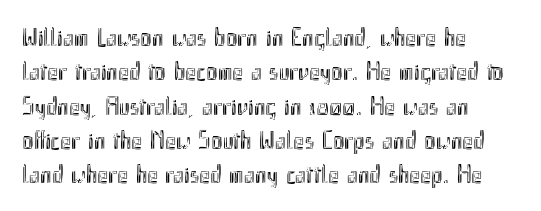
Here the glyphs are tracked normally, forming tight word shapes. Notice how the passage keeps a crisp vertical edge on the left only. A normal amount of white space separates one row of letters from the next. The string is rendered with underlining switched off.
